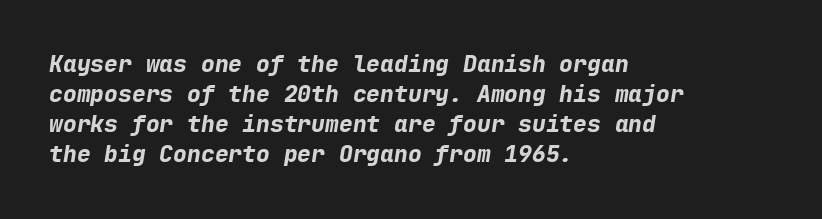
Q: Is the text bold? A: Yes.
Q: Is the text italic (slanted)? A: Yes, it leans right by about 9 degrees.
Q: Is the text underlined? A: No.
Q: How is the paragraph aligned? A: Left-aligned.
Q: Is the spacing between letters normal or unusually wide? A: Normal.
Q: Is the spacing between lines tight, normal or loose? A: Normal.
